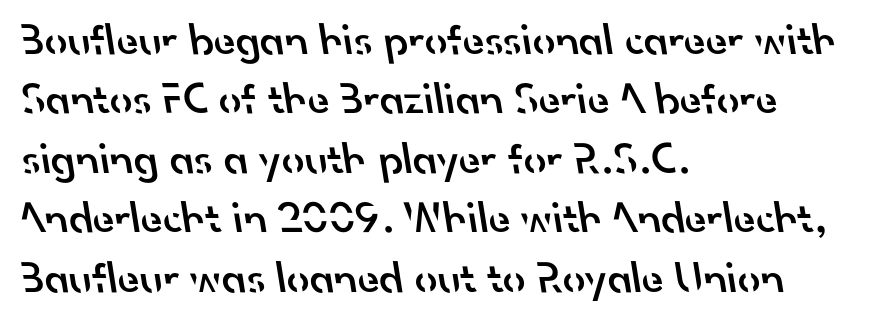
{"serif": "no", "bold": "semi", "weight": "semibold", "width": "normal", "stroke_contrast": "low", "x_height": "small", "monospaced": "no", "underline": "no", "align": "left", "line_spacing": "normal", "line_spacing_ratio": 1.32, "letter_spacing": "normal", "letter_spacing_em": 0.0, "glyph_px": 45}
